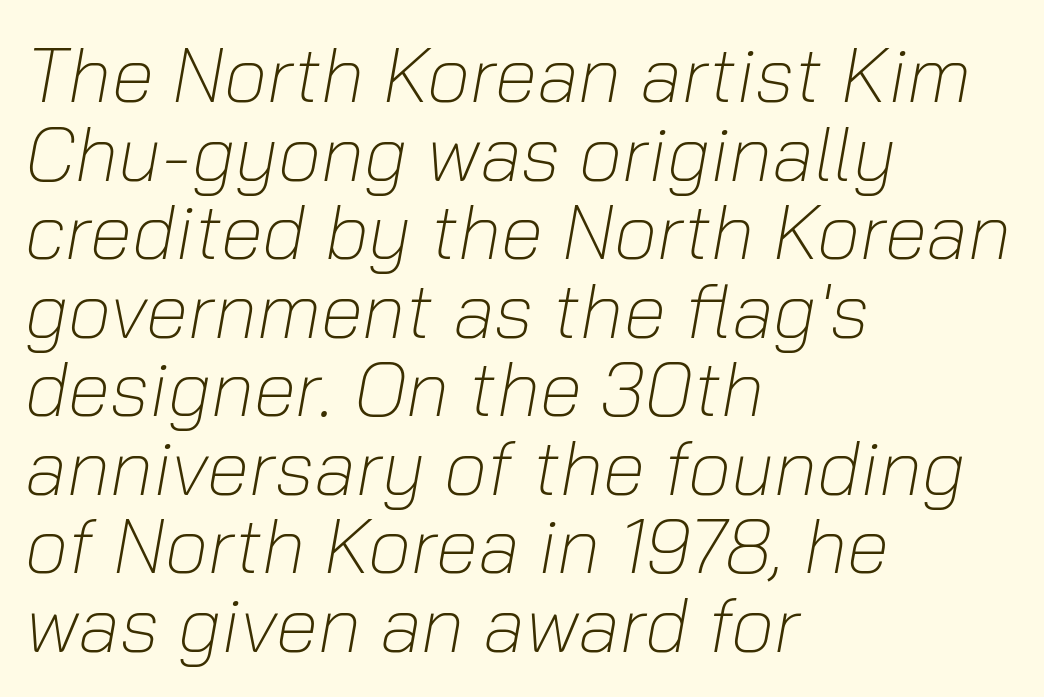
Q: Is the text bold? A: No.
Q: Is the text italic (slanted)? A: Yes, it leans right by about 10 degrees.
Q: Is the text underlined? A: No.
Q: How is the paragraph aligned? A: Left-aligned.
Q: Is the spacing between letters normal or unusually wide? A: Normal.
Q: Is the spacing between lines tight, normal or loose? A: Tight.
Q: Width (condensed, normal, or wide)? A: Normal.
Q: Stroke contrast? A: Low.
Q: x-height? A: Medium.
Q: Monospaced? A: No.
